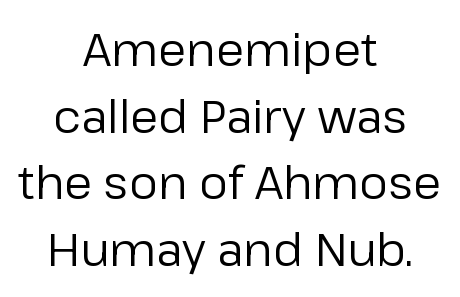
{"serif": "no", "italic": "no", "bold": "no", "weight": "regular", "width": "normal", "stroke_contrast": "low", "x_height": "medium", "monospaced": "no", "underline": "no", "align": "center", "line_spacing": "normal", "line_spacing_ratio": 1.45, "letter_spacing": "normal", "letter_spacing_em": 0.0, "glyph_px": 46}
